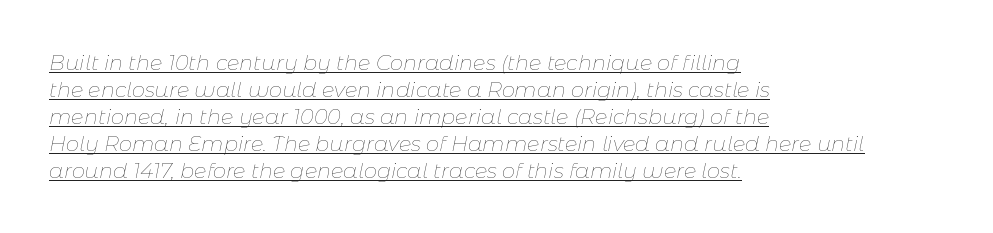
{"italic": "yes", "lean": "right", "slant_degrees": 11, "bold": "no", "underline": "yes", "align": "left", "line_spacing": "normal", "line_spacing_ratio": 1.28, "letter_spacing": "normal", "letter_spacing_em": 0.0, "glyph_px": 21}
